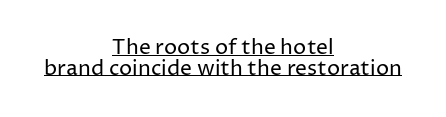
The image shows 21 px text type, upright; set centered, tight line spacing (0.98x), normal letter spacing, underlined.
